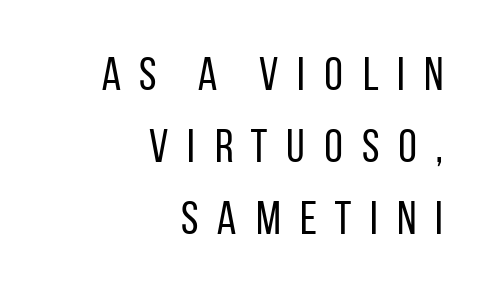
{"serif": "no", "italic": "no", "bold": "no", "weight": "regular", "width": "condensed", "stroke_contrast": "low", "x_height": "large", "monospaced": "no", "underline": "no", "align": "right", "line_spacing": "normal", "line_spacing_ratio": 1.53, "letter_spacing": "wide", "letter_spacing_em": 0.34, "glyph_px": 47}
